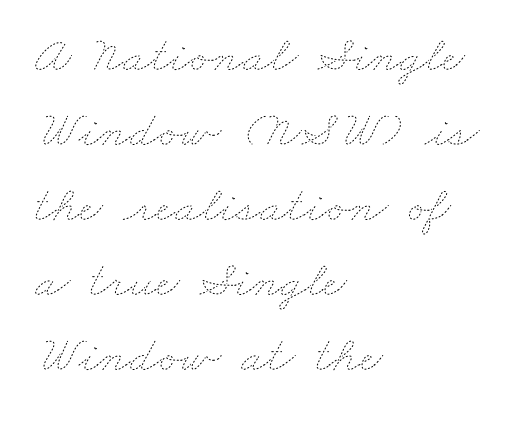
The image shows 51 px thin, wide type; set left-aligned, normal line spacing (1.47x), normal letter spacing, not underlined; low stroke contrast and a small x-height.
